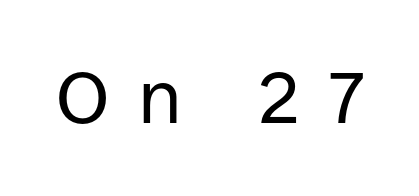
{"serif": "no", "italic": "no", "bold": "no", "weight": "regular", "width": "normal", "stroke_contrast": "low", "x_height": "large", "monospaced": "no", "underline": "no", "letter_spacing": "wide", "letter_spacing_em": 0.4, "glyph_px": 74}
